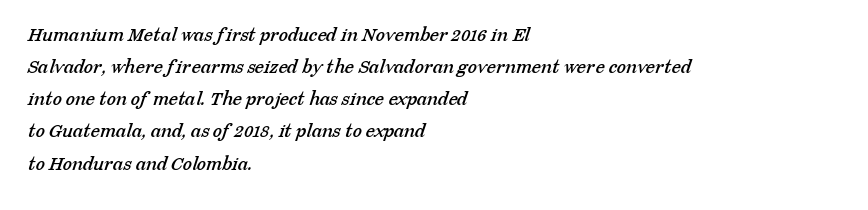
Q: Is the text underlined? A: No.
Q: How is the paragraph aligned? A: Left-aligned.
Q: Is the spacing between letters normal or unusually wide? A: Normal.
Q: Is the spacing between lines tight, normal or loose? A: Normal.
